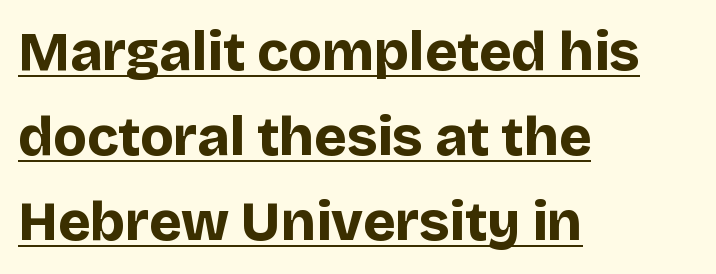
{"serif": "no", "italic": "no", "bold": "yes", "weight": "bold", "width": "normal", "stroke_contrast": "low", "x_height": "large", "monospaced": "no", "underline": "yes", "align": "left", "line_spacing": "normal", "line_spacing_ratio": 1.55, "letter_spacing": "normal", "letter_spacing_em": 0.0, "glyph_px": 55}
